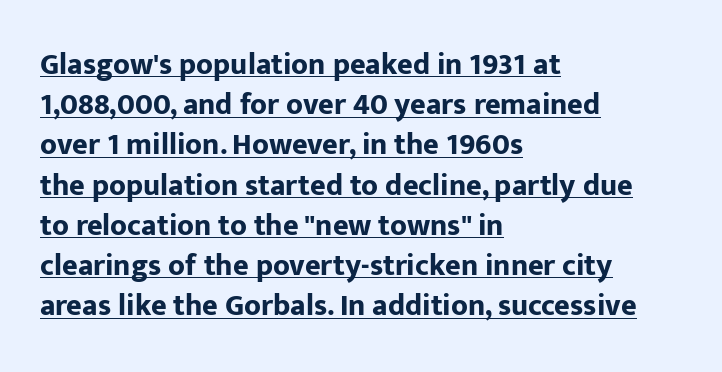
The image shows 30 px bold sans-serif type, upright; set left-aligned, normal line spacing (1.34x), normal letter spacing, underlined; low stroke contrast and a medium x-height.
